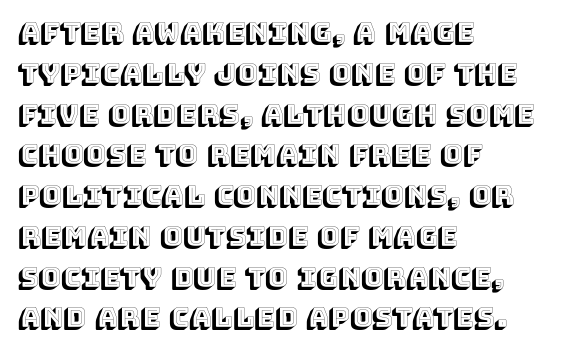
The image shows 27 px text type, upright; set left-aligned, normal line spacing (1.51x), normal letter spacing, not underlined.
